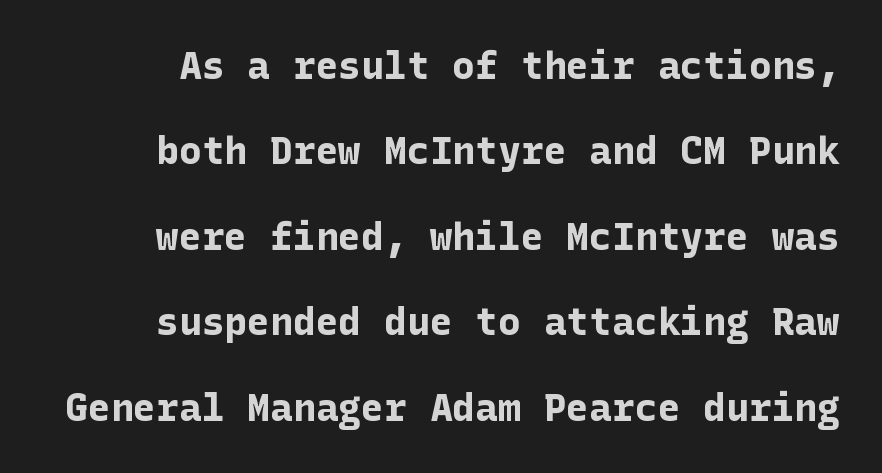
The image shows 38 px bold sans-serif type, upright; set loose line spacing (2.25x), normal letter spacing, not underlined; low stroke contrast and a medium x-height.
